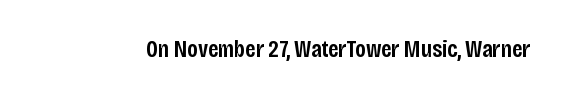
{"italic": "no", "bold": "semi", "underline": "no", "letter_spacing": "normal", "letter_spacing_em": 0.0, "glyph_px": 24}
